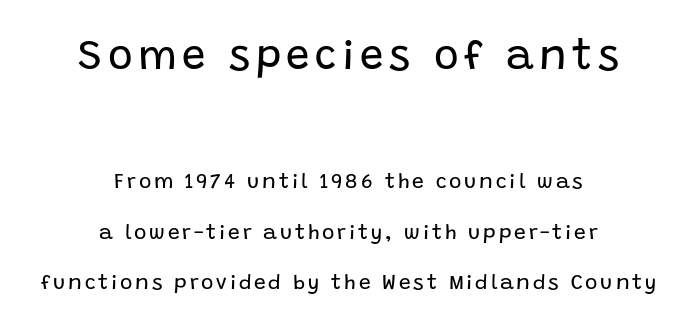
Posture: straight, roman, zero tilt. Think of a printed novel: that variable character pitch is what you see here. The face looks like a standard text weight, possibly lighter. Between these two stacked blocks, the higher one wins on size. The compositor balanced each line on the midline.
